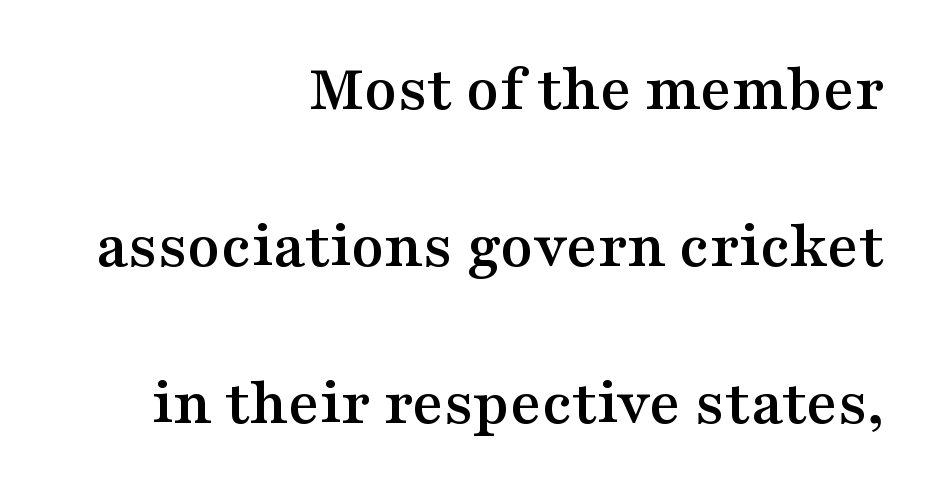
{"serif": "yes", "italic": "no", "width": "wide", "stroke_contrast": "medium", "x_height": "medium", "monospaced": "no", "underline": "no", "align": "right", "line_spacing": "loose", "line_spacing_ratio": 2.34, "letter_spacing": "normal", "letter_spacing_em": 0.0, "glyph_px": 67}
